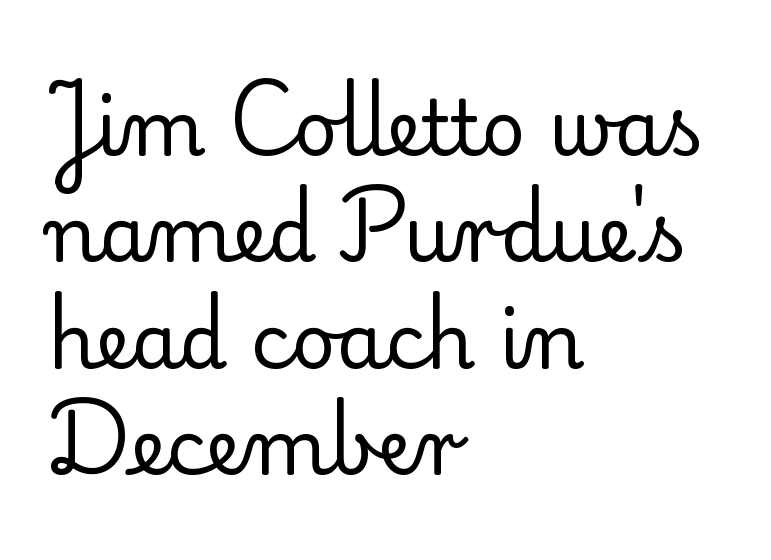
The image shows 76 px regular-weight serif type, upright; set left-aligned, normal line spacing (1.4x), normal letter spacing, not underlined; low stroke contrast and a small x-height.
